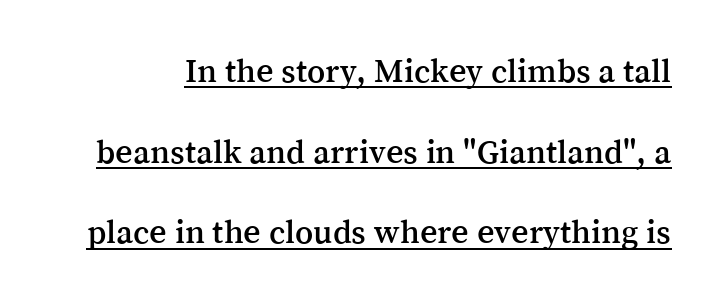
The image shows 34 px serif type, upright; set loose line spacing (2.37x), normal letter spacing, underlined; medium stroke contrast and a medium x-height.
